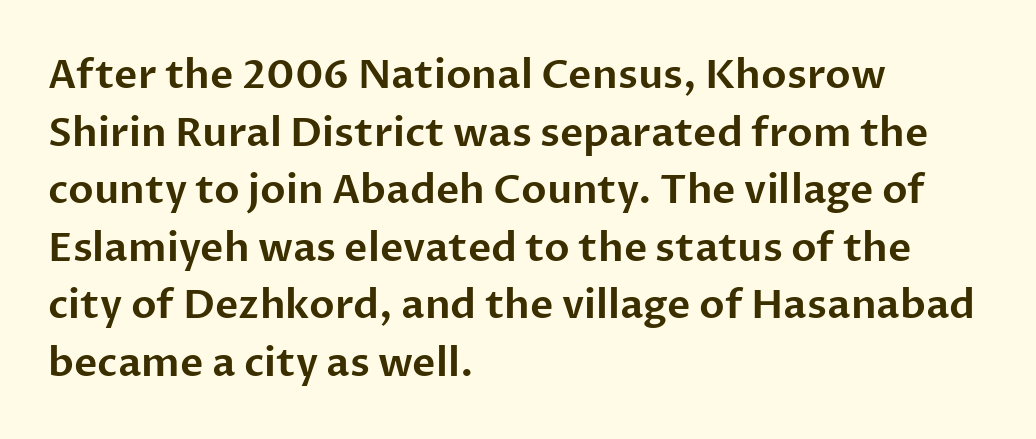
{"serif": "no", "italic": "no", "width": "normal", "stroke_contrast": "low", "x_height": "medium", "monospaced": "no", "underline": "no", "align": "left", "line_spacing": "normal", "line_spacing_ratio": 1.44, "letter_spacing": "normal", "letter_spacing_em": 0.0, "glyph_px": 40}
